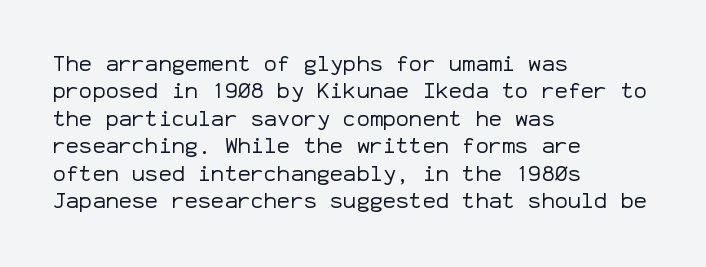
Q: Is the text bold? A: No.
Q: Is the text italic (slanted)? A: No, it is upright.
Q: Is the text underlined? A: No.
Q: How is the paragraph aligned? A: Left-aligned.
Q: Is the spacing between letters normal or unusually wide? A: Normal.
Q: Is the spacing between lines tight, normal or loose? A: Normal.
